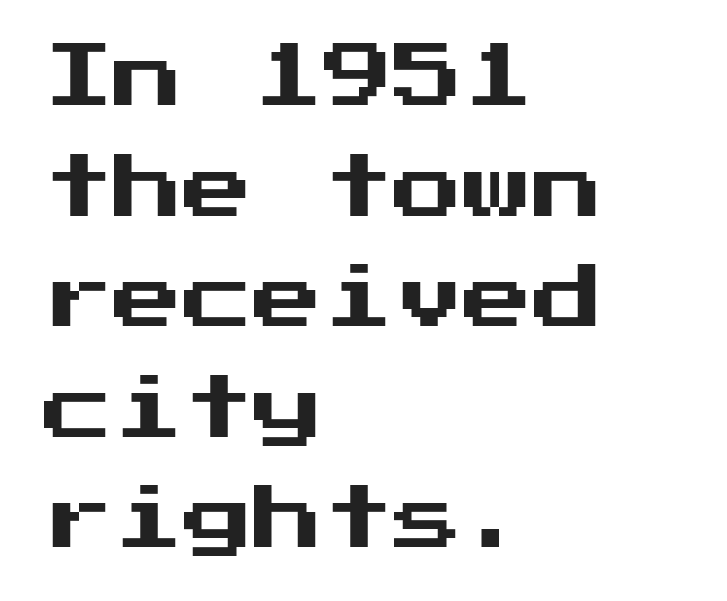
Q: Is the text italic (slanted)? A: No, it is upright.
Q: Is the typeface a serif or a sans-serif typeface? A: Sans-serif.
Q: Is the text underlined? A: No.
Q: How is the paragraph aligned? A: Left-aligned.
Q: Is the spacing between letters normal or unusually wide? A: Normal.
Q: Is the spacing between lines tight, normal or loose? A: Normal.
Q: Width (condensed, normal, or wide)? A: Normal.
Q: Stroke contrast? A: Medium.
Q: x-height? A: Medium.
